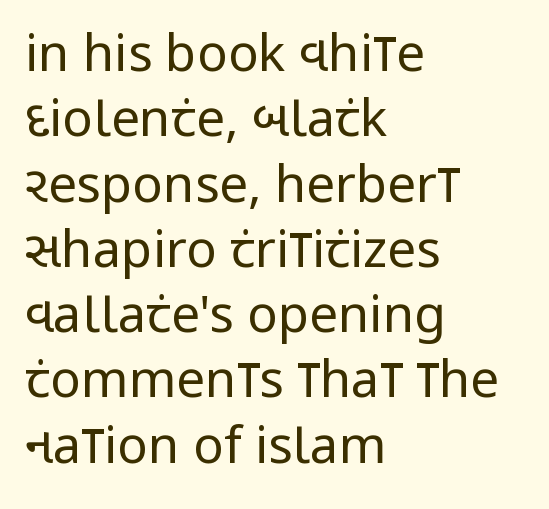
Q: Is the text bold? A: No.
Q: Is the text italic (slanted)? A: No, it is upright.
Q: Is the typeface a serif or a sans-serif typeface? A: Sans-serif.
Q: Is the text underlined? A: No.
Q: How is the paragraph aligned? A: Left-aligned.
Q: Is the spacing between letters normal or unusually wide? A: Normal.
Q: Is the spacing between lines tight, normal or loose? A: Normal.
Q: Width (condensed, normal, or wide)? A: Condensed.
Q: Stroke contrast? A: Low.
Q: x-height? A: Large.
Q: Monospaced? A: No.
